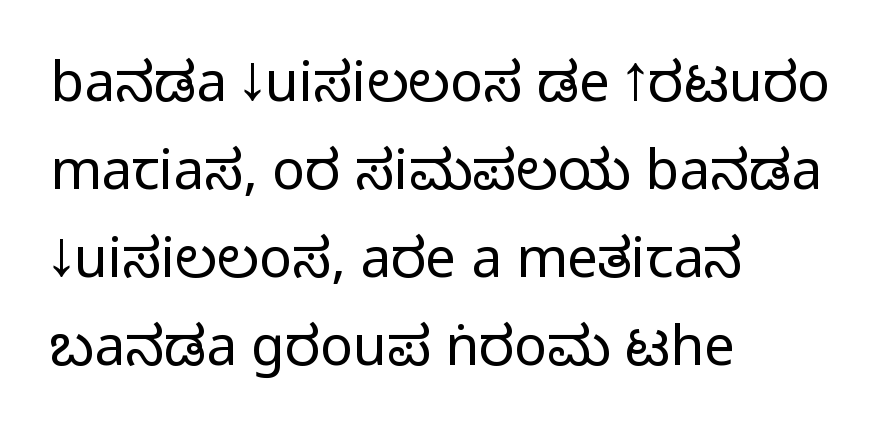
Q: Is the text bold? A: No.
Q: Is the text italic (slanted)? A: No, it is upright.
Q: Is the typeface a serif or a sans-serif typeface? A: Sans-serif.
Q: Is the text underlined? A: No.
Q: How is the paragraph aligned? A: Left-aligned.
Q: Is the spacing between letters normal or unusually wide? A: Normal.
Q: Is the spacing between lines tight, normal or loose? A: Normal.
Q: Width (condensed, normal, or wide)? A: Condensed.
Q: Stroke contrast? A: Low.
Q: x-height? A: Large.
Q: Monospaced? A: No.
